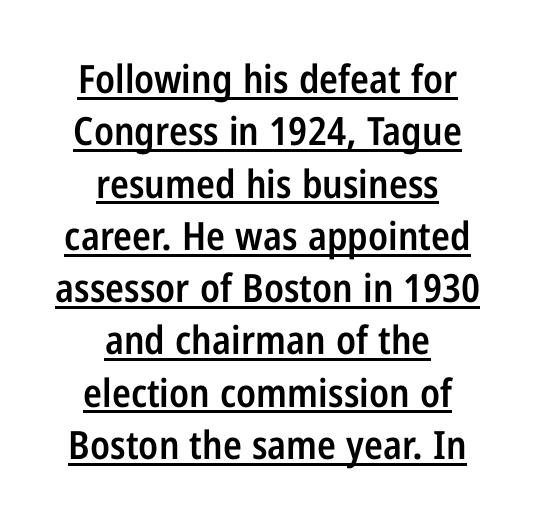
In CSS terms this would be text-align: center. The font's upright variant was chosen for this text. The face used here is a sans, in the tradition of grotesques and geometrics. The font is running at a semibold setting, under full bold. What's the leading like? Ordinary, nothing unusual.
